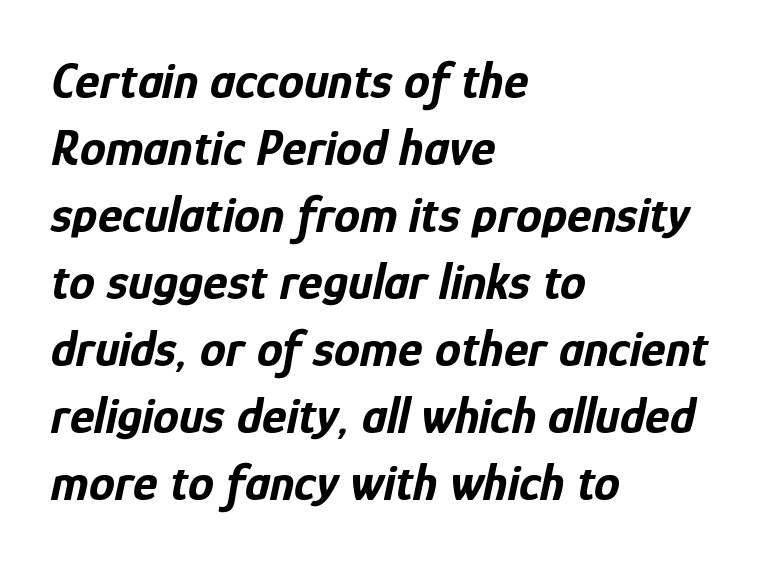
{"italic": "yes", "lean": "right", "slant_degrees": 12, "bold": "yes", "weight": "bold", "width": "condensed", "stroke_contrast": "low", "x_height": "medium", "monospaced": "no", "underline": "no", "align": "left", "line_spacing": "normal", "line_spacing_ratio": 1.29, "letter_spacing": "normal", "letter_spacing_em": 0.0, "glyph_px": 52}
